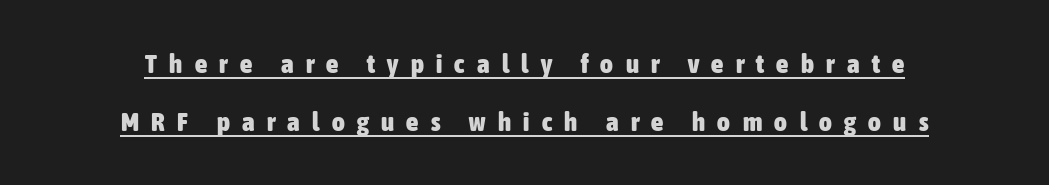
Q: Is the text bold? A: Yes.
Q: Is the text italic (slanted)? A: No, it is upright.
Q: Is the text underlined? A: Yes.
Q: How is the paragraph aligned? A: Centered.
Q: Is the spacing between letters normal or unusually wide? A: Unusually wide.
Q: Is the spacing between lines tight, normal or loose? A: Loose.
